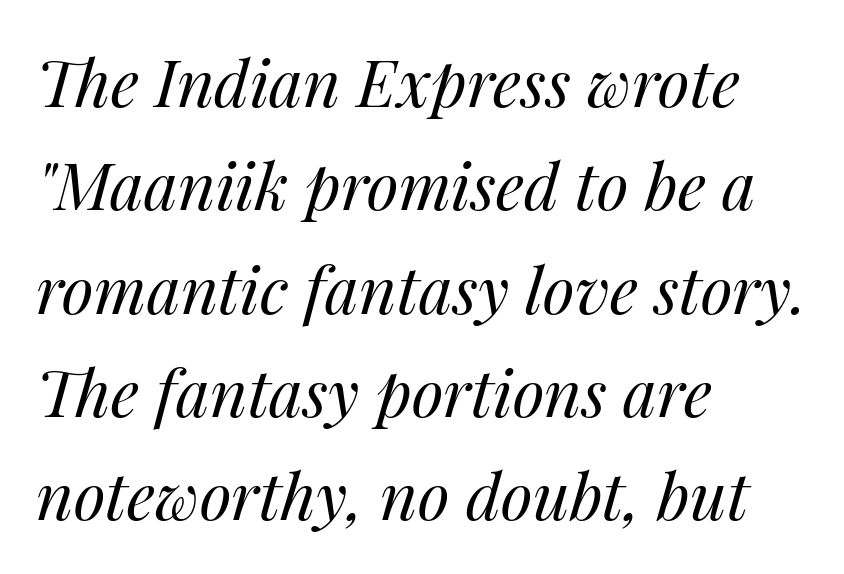
{"italic": "yes", "lean": "right", "slant_degrees": 14, "bold": "no", "weight": "regular", "width": "normal", "stroke_contrast": "medium", "x_height": "medium", "monospaced": "no", "underline": "no", "align": "left", "line_spacing": "normal", "line_spacing_ratio": 1.59, "letter_spacing": "normal", "letter_spacing_em": 0.0, "glyph_px": 65}
